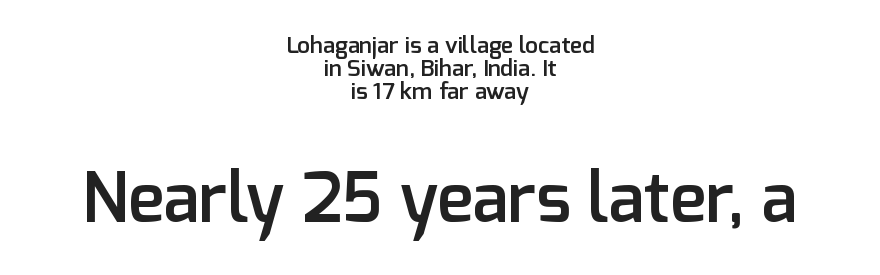
The rag falls on both sides of this text block equally. The baseline area is clear. The rendering enlarges the type as you move from the upper chunk to the lower. The vertical gap from one line to the next is small.
